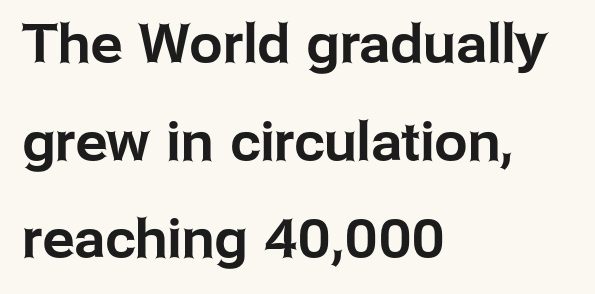
{"serif": "no", "italic": "no", "width": "normal", "stroke_contrast": "low", "x_height": "medium", "monospaced": "no", "underline": "no", "align": "left", "line_spacing_ratio": 1.84, "letter_spacing": "normal", "letter_spacing_em": 0.0, "glyph_px": 53}
